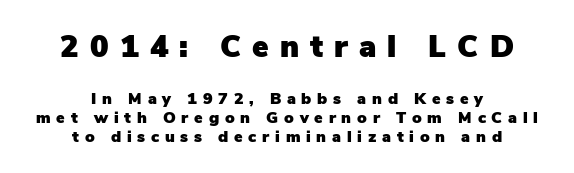
Q: Is the text italic (slanted)? A: No, it is upright.
Q: Is the typeface a serif or a sans-serif typeface? A: Sans-serif.
Q: Is the text underlined? A: No.
Q: How is the paragraph aligned? A: Centered.
Q: Is the spacing between letters normal or unusually wide? A: Unusually wide.
Q: Which block of text is set in a larger size, the first (top) or the second (bottom)? A: The first (top) one.
Q: Width (condensed, normal, or wide)? A: Normal.
Q: Stroke contrast? A: Low.
Q: x-height? A: Medium.
Q: Monospaced? A: No.
